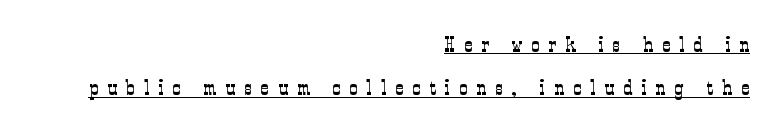
In terms of posture, this sample is upright. Does the leading feel generous? Absolutely, it's lavish. Notice how a bar underscores the lettering throughout. The font is comparable to plain body text, perhaps lighter.
